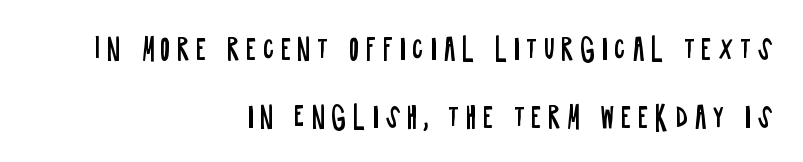
The type is letterspaced generously, with wide tracking. The lines are quadded right. Check under the words: just untouched page. Leading: increased. These lines are rendered in a variable-pitch font. Is this a sans? Yes — the strokes have no serifs.
